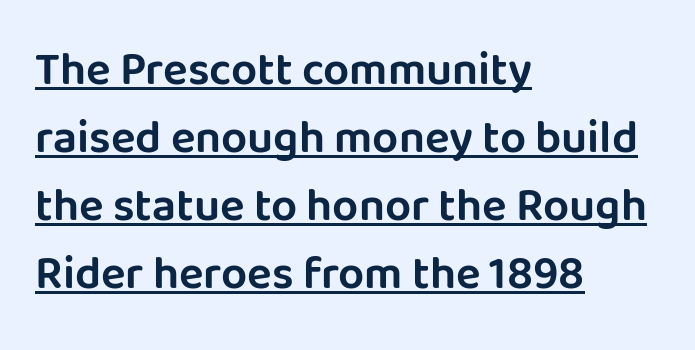
The image shows 46 px sans-serif type, upright; set left-aligned, normal line spacing (1.48x), normal letter spacing, underlined; low stroke contrast and a large x-height.
